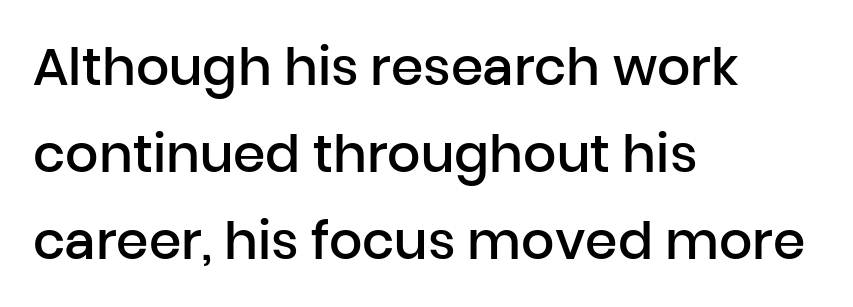
{"serif": "no", "italic": "no", "bold": "semi", "weight": "semibold", "width": "normal", "stroke_contrast": "low", "x_height": "medium", "monospaced": "no", "underline": "no", "align": "left", "line_spacing": "normal", "line_spacing_ratio": 1.67, "letter_spacing": "normal", "letter_spacing_em": 0.0, "glyph_px": 52}
